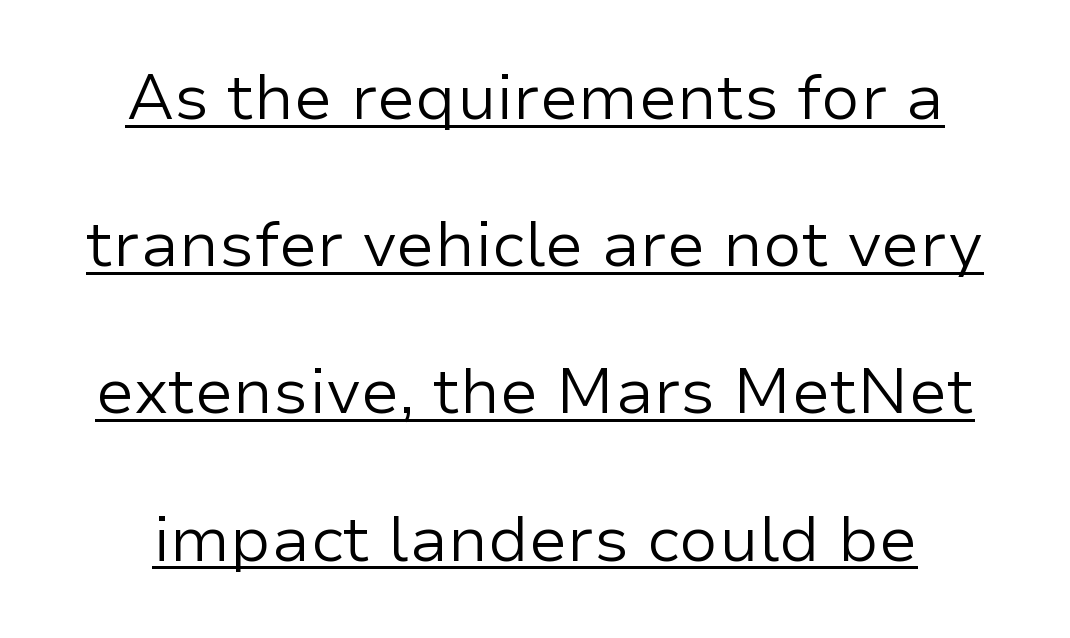
The image shows 64 px regular-weight sans-serif type, upright; set loose line spacing (2.3x), normal letter spacing, underlined; low stroke contrast and a medium x-height.
